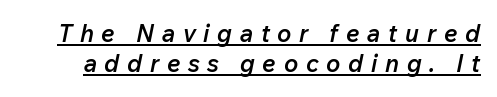
Compared with typical paragraphs, the rows here are spaced about the same. A continuous stroke trails under the words, as in a hyperlink. A semibold gives these letters moderate extra thickness, short of bold. If you drew a line through each stem, it would be angled.
